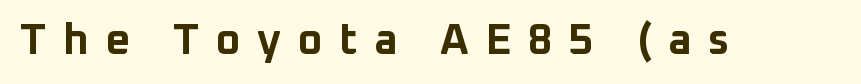
The type sits square on the baseline with zero lean. Clear beneath every line of the passage. Loose tracking; the words dissolve into strings of separated letters. These lines are composed in type without serifs. Here the designer chose a conventional face with non-uniform glyph widths.
